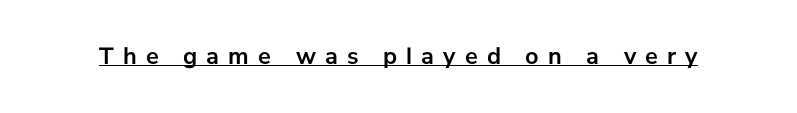
Q: Is the text bold? A: Yes.
Q: Is the text italic (slanted)? A: No, it is upright.
Q: Is the text underlined? A: Yes.
Q: Is the spacing between letters normal or unusually wide? A: Unusually wide.
